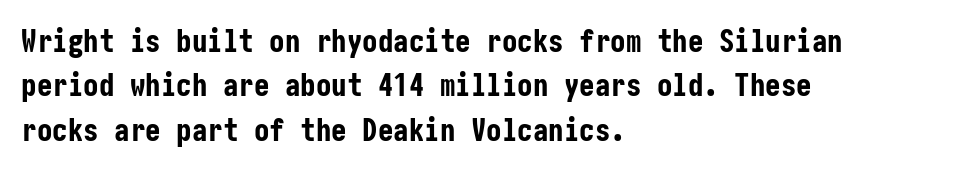
The font family rendered here belongs to the sans-serif group. Is the type bold? Yes — the strokes are clearly thick and heavy. Words appear dense and cohesive because spacing is normal. The rendering uses a moderate line-height, typical for paragraphs. Check the space under the baseline: it is left empty.
